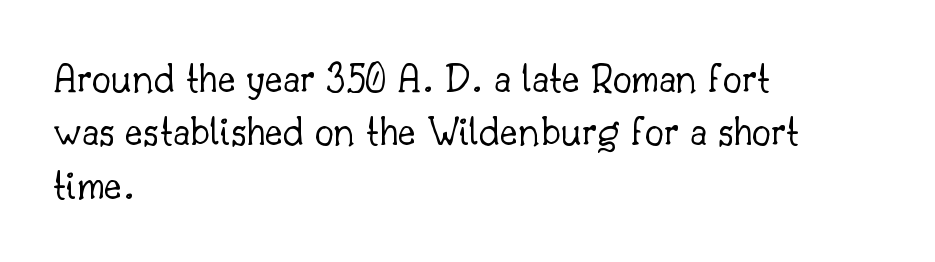
Q: Is the text bold? A: No.
Q: Is the text italic (slanted)? A: No, it is upright.
Q: Is the text underlined? A: No.
Q: How is the paragraph aligned? A: Left-aligned.
Q: Is the spacing between letters normal or unusually wide? A: Normal.
Q: Width (condensed, normal, or wide)? A: Normal.
Q: Stroke contrast? A: Low.
Q: x-height? A: Small.
Q: Monospaced? A: No.
